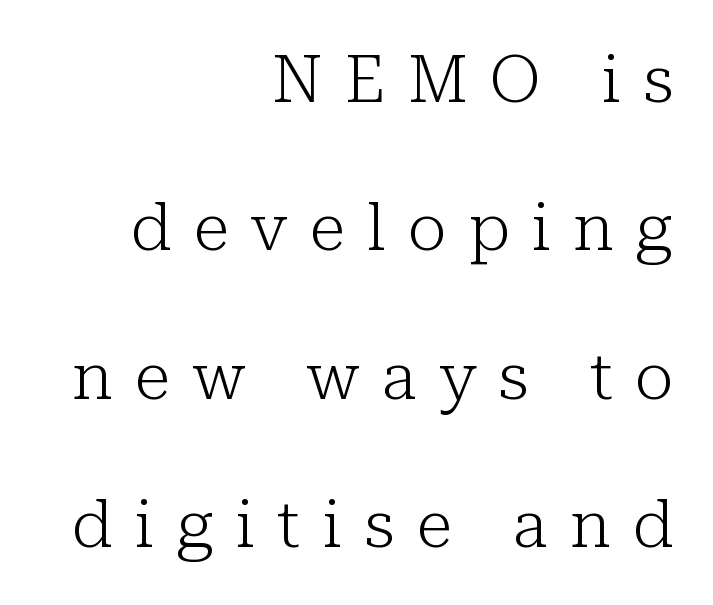
The image shows 66 px light serif type, upright; set right-aligned, loose line spacing (2.25x), unusually wide letter spacing (+0.34 em), not underlined; low stroke contrast and a medium x-height.
